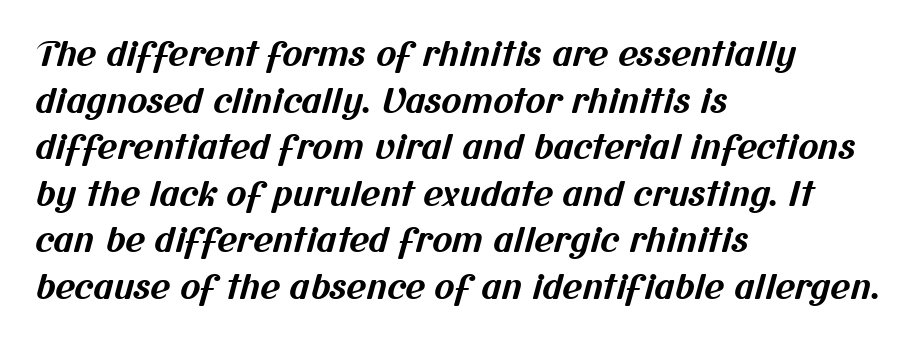
Q: Is the text bold? A: Yes.
Q: Is the typeface a serif or a sans-serif typeface? A: Sans-serif.
Q: Is the text underlined? A: No.
Q: How is the paragraph aligned? A: Left-aligned.
Q: Is the spacing between letters normal or unusually wide? A: Normal.
Q: Is the spacing between lines tight, normal or loose? A: Normal.
Q: Width (condensed, normal, or wide)? A: Normal.
Q: Stroke contrast? A: Medium.
Q: x-height? A: Medium.
Q: Monospaced? A: No.
